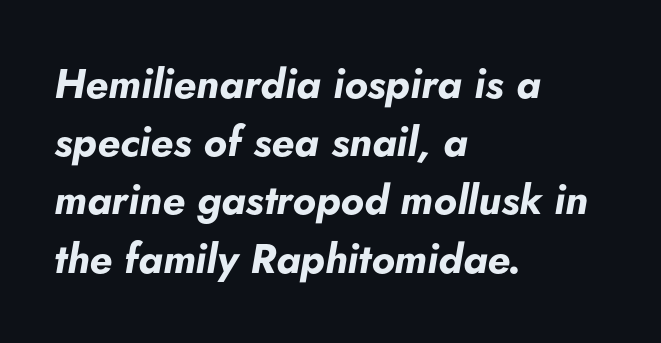
Clear beneath every line of the passage. The typesetting leans heavy: a genuine bold. Leading: standard. Varying glyph widths throughout — classic text-font behaviour. In CSS terms this would be text-align: left.
